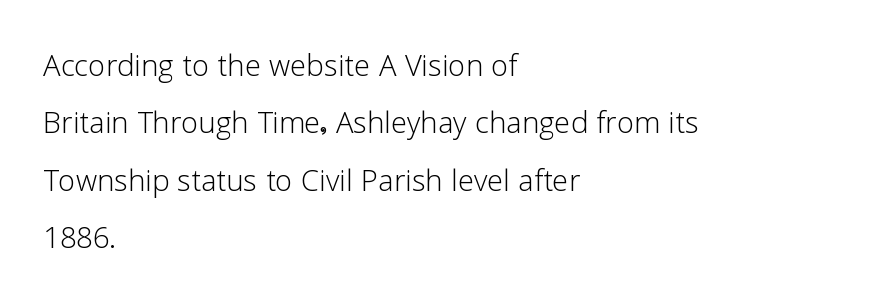
{"serif": "no", "italic": "no", "bold": "no", "weight": "light", "width": "normal", "stroke_contrast": "low", "x_height": "medium", "monospaced": "no", "underline": "no", "align": "left", "line_spacing": "normal", "line_spacing_ratio": 1.47, "letter_spacing": "normal", "letter_spacing_em": 0.0, "glyph_px": 39}
